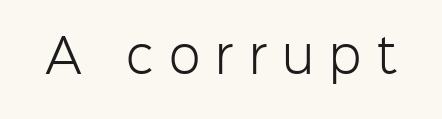
The image shows 46 px light sans-serif type, upright; set unusually wide letter spacing (+0.33 em), not underlined; low stroke contrast and a medium x-height.
